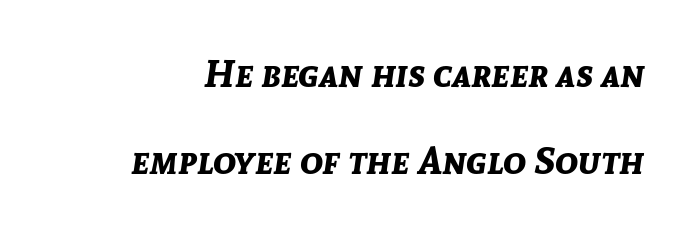
The image shows 38 px bold type, italic (leaning right); set loose line spacing (2.3x), normal letter spacing, not underlined; low stroke contrast and a medium x-height.
